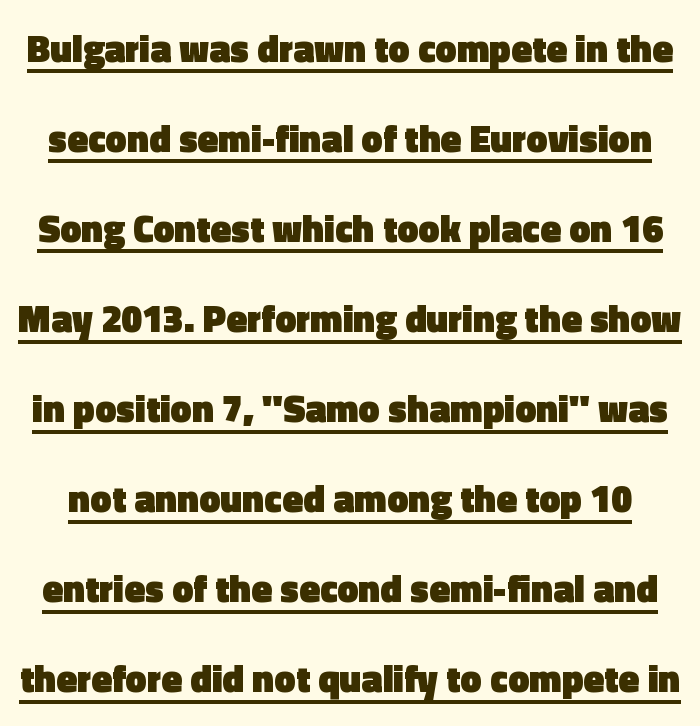
{"serif": "no", "italic": "no", "bold": "yes", "weight": "heavy", "width": "normal", "x_height": "medium", "monospaced": "no", "underline": "yes", "line_spacing": "loose", "line_spacing_ratio": 2.37, "letter_spacing": "normal", "letter_spacing_em": 0.0, "glyph_px": 38}
